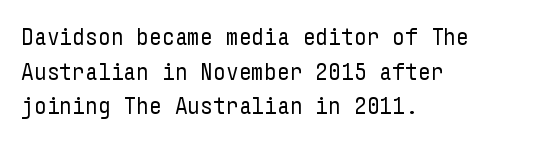
{"italic": "no", "bold": "no", "underline": "no", "align": "left", "line_spacing": "normal", "line_spacing_ratio": 1.39, "letter_spacing": "normal", "letter_spacing_em": 0.0, "glyph_px": 25}
